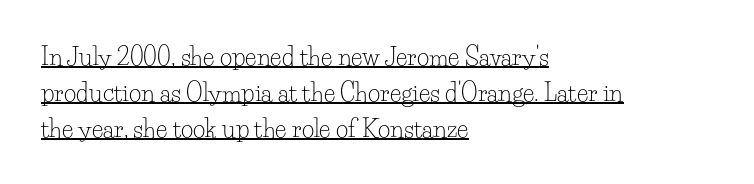
What stands out about the letter spacing? Nothing — it is the standard amount. Every word sits above its own underline. Weight: in the light-to-regular range. Every stem runs plumb, perpendicular to the baseline. Horizontal alignment here is leftward, the default for most running prose.
